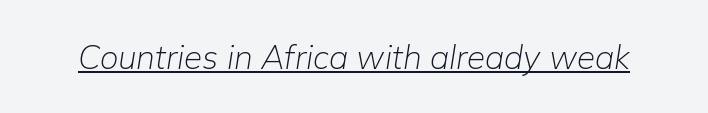
{"italic": "yes", "lean": "right", "slant_degrees": 9, "bold": "no", "weight": "light", "width": "normal", "stroke_contrast": "low", "x_height": "medium", "monospaced": "no", "underline": "yes", "letter_spacing": "normal", "letter_spacing_em": 0.0, "glyph_px": 33}
